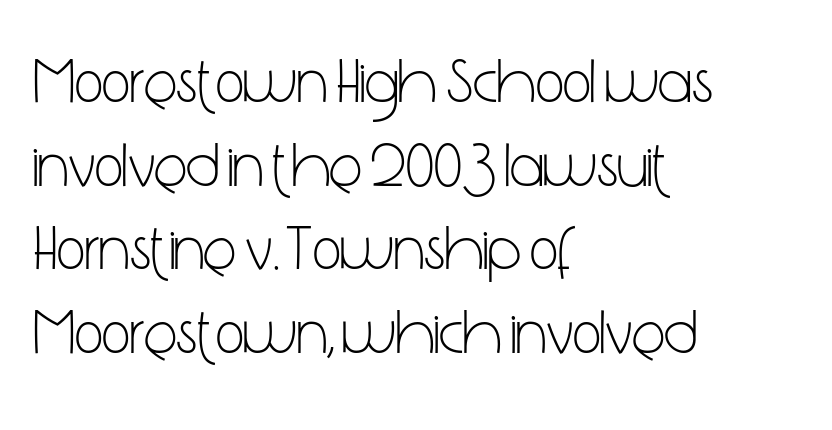
Q: Is the text bold? A: No.
Q: Is the text italic (slanted)? A: No, it is upright.
Q: Is the typeface a serif or a sans-serif typeface? A: Sans-serif.
Q: Is the text underlined? A: No.
Q: How is the paragraph aligned? A: Left-aligned.
Q: Is the spacing between letters normal or unusually wide? A: Normal.
Q: Is the spacing between lines tight, normal or loose? A: Normal.
Q: Width (condensed, normal, or wide)? A: Condensed.
Q: Stroke contrast? A: Low.
Q: x-height? A: Medium.
Q: Monospaced? A: No.
